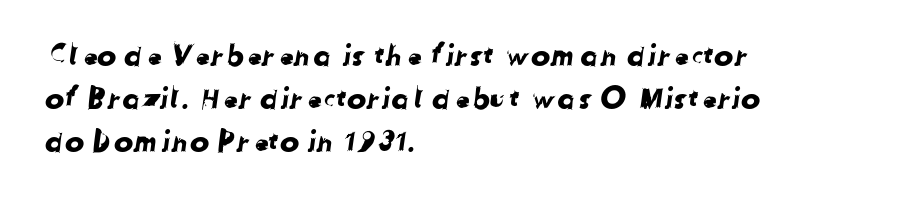
This sample keeps an unexceptional amount of space between lines. The designer went with a sans here, leaving each stem footless. The glyphs are unaccompanied by any horizontal stroke below them. Each letter keeps its own natural width here, so spacing adapts to shape.
